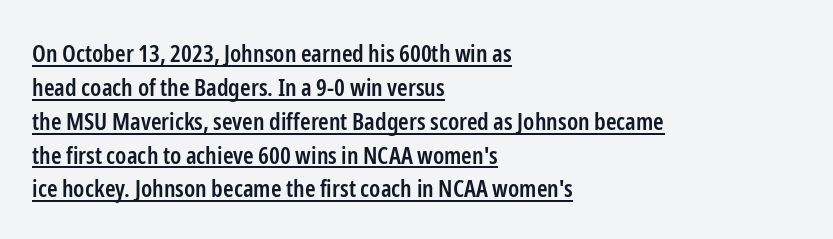
{"italic": "no", "bold": "semi", "underline": "yes", "align": "left", "line_spacing": "normal", "line_spacing_ratio": 1.41, "letter_spacing": "normal", "letter_spacing_em": 0.0, "glyph_px": 24}
